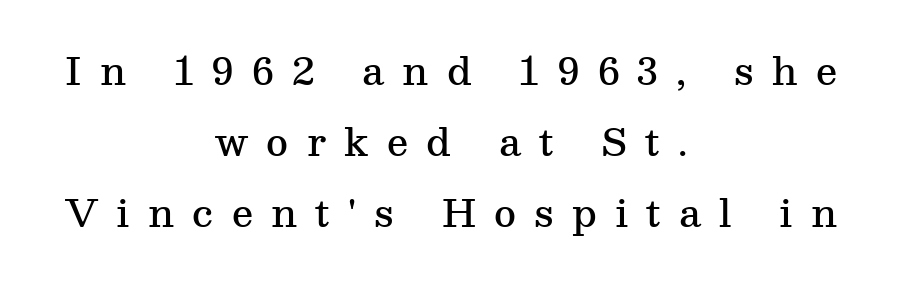
{"serif": "yes", "italic": "no", "bold": "semi", "weight": "semibold", "width": "normal", "stroke_contrast": "medium", "x_height": "medium", "monospaced": "no", "underline": "no", "align": "center", "line_spacing_ratio": 1.87, "letter_spacing": "wide", "letter_spacing_em": 0.48, "glyph_px": 38}
